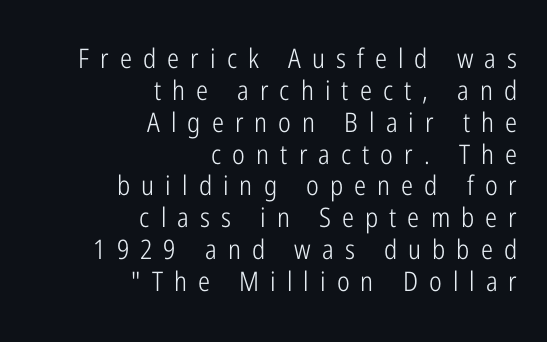
{"italic": "no", "bold": "no", "underline": "no", "align": "right", "line_spacing_ratio": 1.18, "letter_spacing": "wide", "letter_spacing_em": 0.41, "glyph_px": 27}
